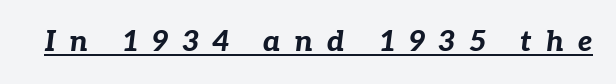
Q: Is the text bold? A: Yes.
Q: Is the text italic (slanted)? A: Yes, it leans right by about 7 degrees.
Q: Is the text underlined? A: Yes.
Q: Is the spacing between letters normal or unusually wide? A: Unusually wide.
Q: Width (condensed, normal, or wide)? A: Normal.
Q: Stroke contrast? A: Low.
Q: x-height? A: Medium.
Q: Monospaced? A: No.
